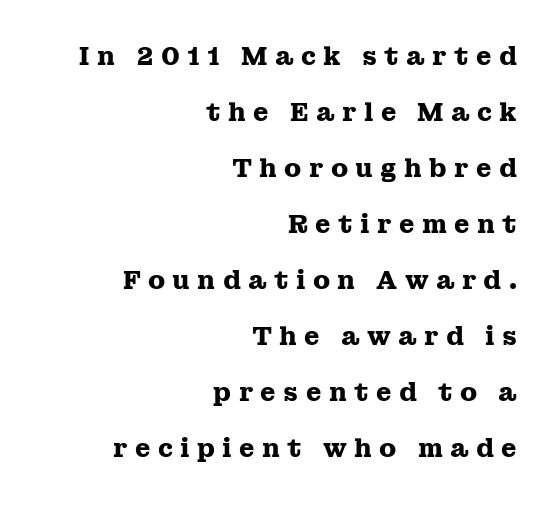
The image shows 25 px bold type, upright; set right-aligned, loose line spacing (2.24x), unusually wide letter spacing (+0.29 em), not underlined.
